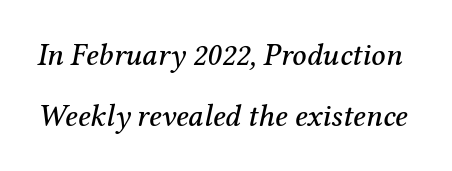
{"serif": "yes", "italic": "yes", "lean": "right", "slant_degrees": 12, "width": "normal", "stroke_contrast": "medium", "x_height": "medium", "monospaced": "no", "underline": "no", "line_spacing": "loose", "line_spacing_ratio": 1.96, "letter_spacing": "normal", "letter_spacing_em": 0.0, "glyph_px": 31}
